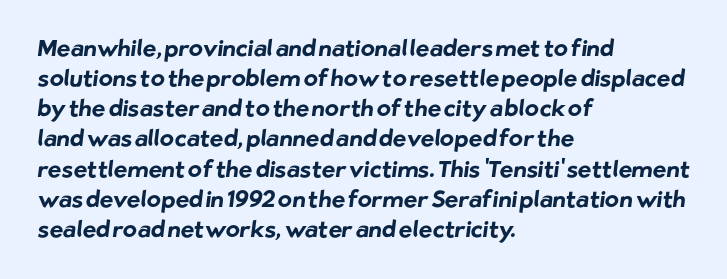
{"bold": "yes", "underline": "no", "align": "left", "line_spacing": "normal", "line_spacing_ratio": 1.31, "letter_spacing": "normal", "letter_spacing_em": 0.0, "glyph_px": 23}
